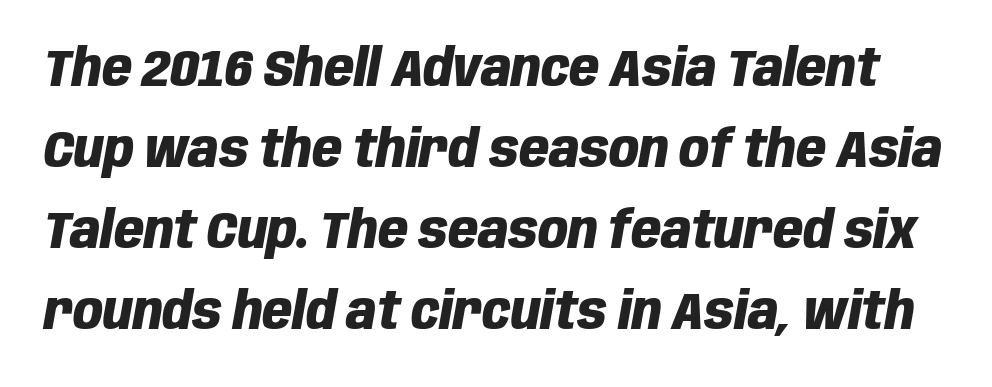
{"italic": "yes", "lean": "right", "slant_degrees": 10, "bold": "yes", "weight": "heavy", "width": "condensed", "stroke_contrast": "low", "x_height": "large", "monospaced": "no", "underline": "no", "line_spacing": "normal", "line_spacing_ratio": 1.56, "letter_spacing": "normal", "letter_spacing_em": 0.0, "glyph_px": 52}
